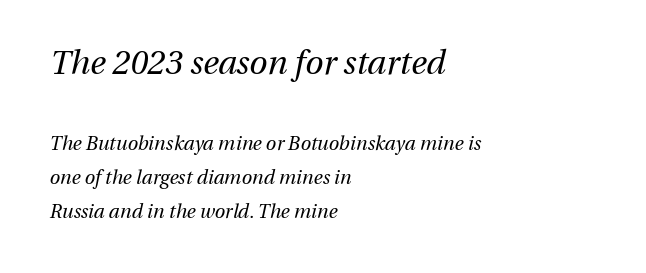
The image shows 33 px regular-weight type, italic (leaning right); set left-aligned, line spacing 1.8x, normal letter spacing, not underlined; the first (top) block is 1.74x larger; medium stroke contrast and a medium x-height.
